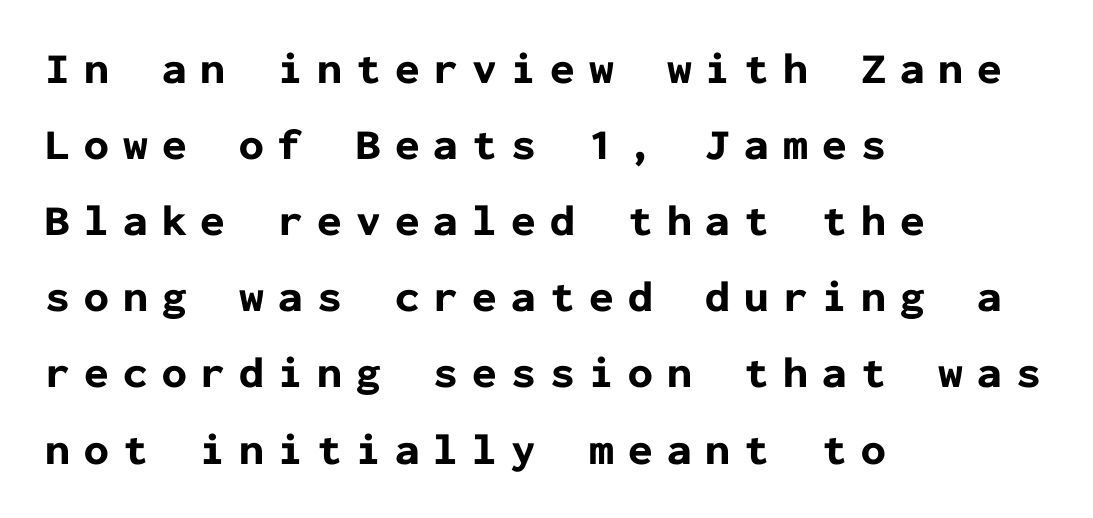
Each glyph is drawn with heavy, bold strokes. Stroke terminals: plain, sans-serif. This rendering features lettering with no underline. The compositor pushed each line to the left boundary. Monospaced: the letters line up in strict vertical columns.
